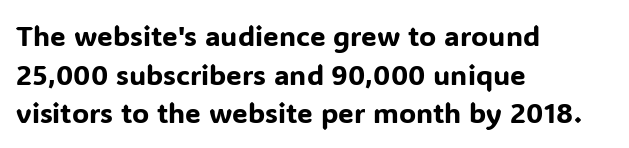
{"serif": "no", "italic": "no", "width": "normal", "stroke_contrast": "low", "x_height": "medium", "monospaced": "no", "underline": "no", "align": "left", "line_spacing": "normal", "line_spacing_ratio": 1.38, "letter_spacing": "normal", "letter_spacing_em": 0.0, "glyph_px": 28}
